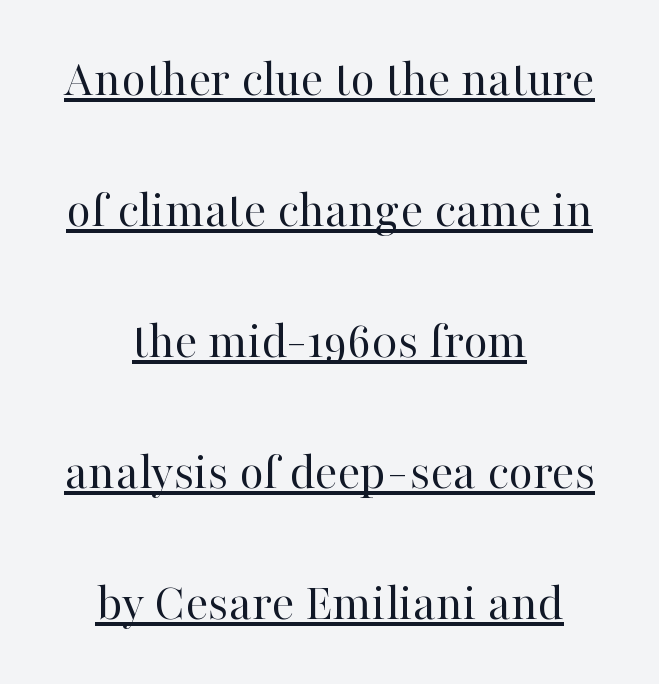
No italicization has been applied; the sample stays upright. The line-height multiplier appears high, well above default. The letters look calm and open, with moderate or lighter stems. Typeset on center — no edge is straight.
